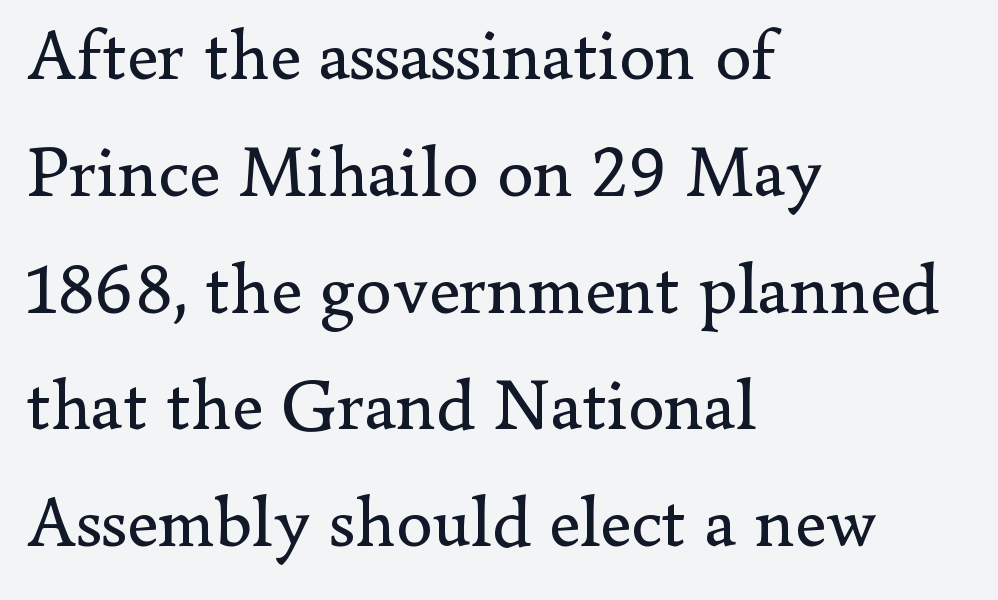
{"serif": "yes", "italic": "no", "bold": "no", "weight": "regular", "width": "normal", "stroke_contrast": "low", "x_height": "small", "monospaced": "no", "underline": "no", "align": "left", "line_spacing": "normal", "line_spacing_ratio": 1.6, "letter_spacing": "normal", "letter_spacing_em": 0.0, "glyph_px": 73}
